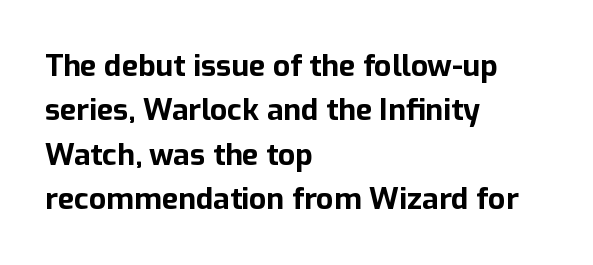
Look at the bottom of the vertical strokes: they stop flat, with no serifs. Honestly, the row spacing looks completely unremarkable. These lines were composed using upright roman letters. Do the characters align in a grid? No, the font is proportional. Does the weight exceed regular? Yes, all the way to bold. The lines in this sample share a left origin and differ only in where they stop.
